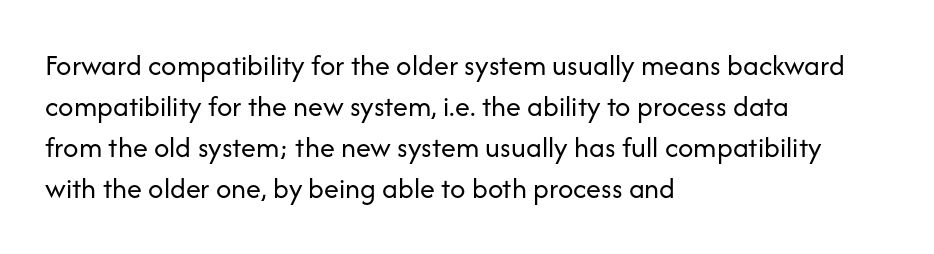
{"serif": "no", "italic": "no", "bold": "no", "weight": "regular", "width": "normal", "stroke_contrast": "low", "x_height": "medium", "monospaced": "no", "underline": "no", "align": "left", "line_spacing": "normal", "line_spacing_ratio": 1.37, "letter_spacing": "normal", "letter_spacing_em": 0.0, "glyph_px": 30}
